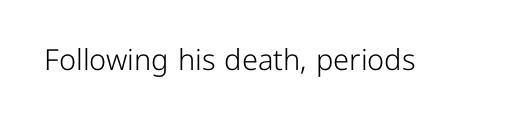
The image shows 29 px light sans-serif type, upright; set normal letter spacing, not underlined; low stroke contrast and a medium x-height.
